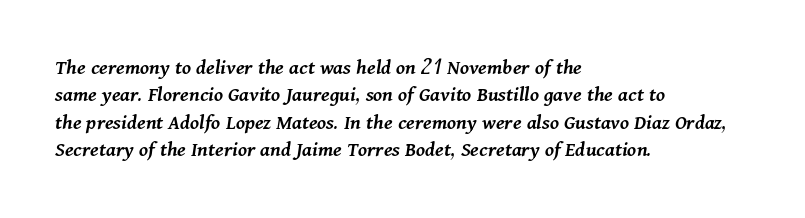
{"italic": "yes", "lean": "right", "slant_degrees": 11, "bold": "semi", "underline": "no", "align": "left", "line_spacing_ratio": 1.24, "letter_spacing": "normal", "letter_spacing_em": 0.0, "glyph_px": 22}
